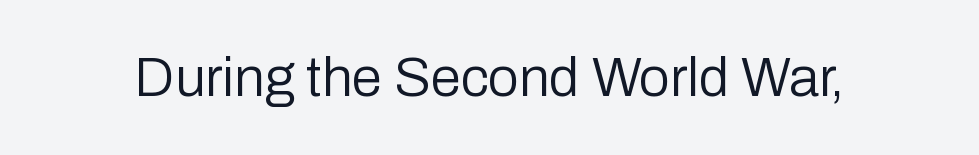
The image shows 55 px regular-weight sans-serif type, upright; set normal letter spacing, not underlined; low stroke contrast and a medium x-height.
